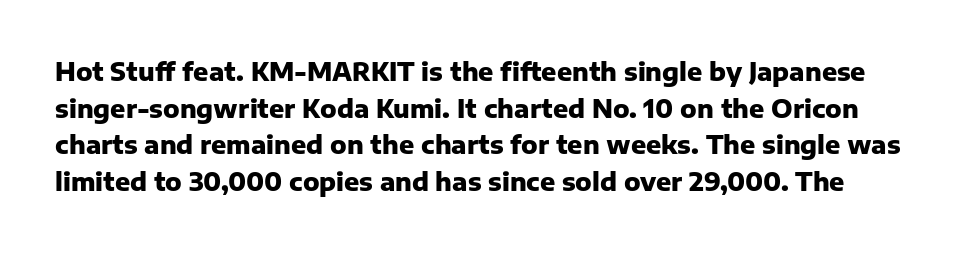
Typesetter's note: full bold, strokes at maximum text heaviness. The face used here is rendered with its standard letterfit. Baseline-to-baseline distance is the conventional proportion of letter height. Characters remain perfectly vertical along every line.
